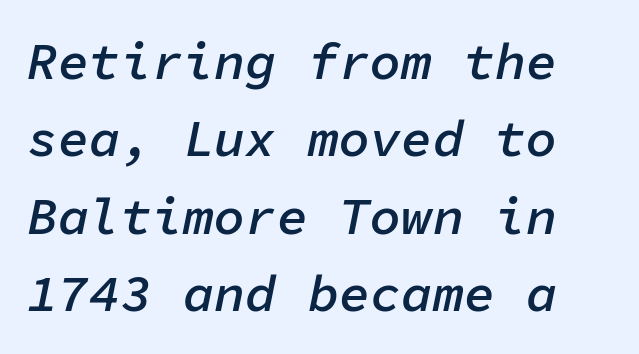
A clean baseline with only descenders dipping below it. Is the type slanted? Yes — the strokes lean at a clear angle. The line-height multiplier appears to be the usual default. Look at the tracking — it's just the regular setting, nothing added.
